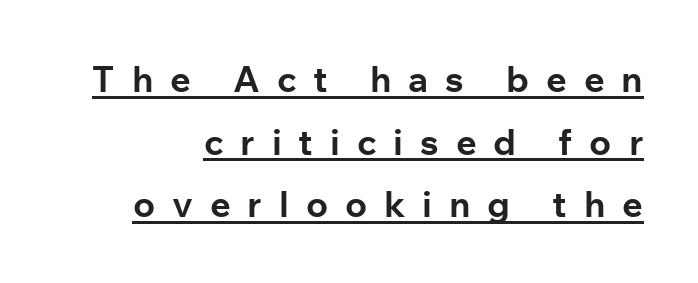
{"serif": "no", "italic": "no", "bold": "yes", "weight": "bold", "width": "normal", "stroke_contrast": "low", "x_height": "medium", "monospaced": "no", "underline": "yes", "line_spacing_ratio": 1.74, "letter_spacing": "wide", "letter_spacing_em": 0.47, "glyph_px": 36}
